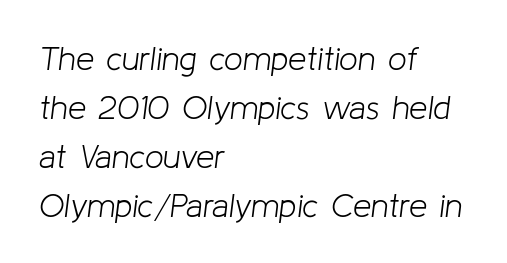
The image shows 33 px light type, italic (leaning right); set left-aligned, normal line spacing (1.48x), normal letter spacing, not underlined; low stroke contrast and a medium x-height.
